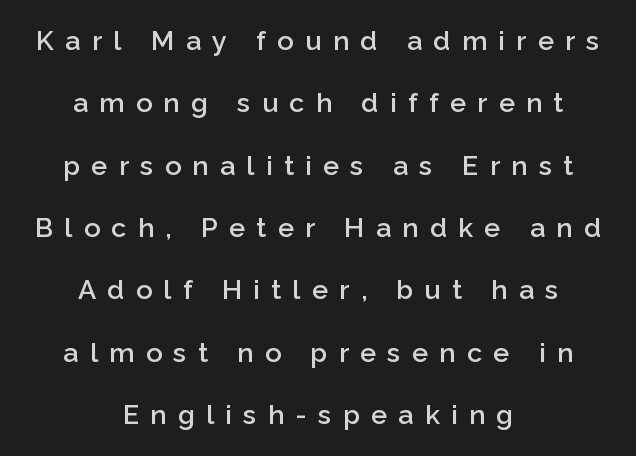
Q: Is the text bold? A: Semi-bold.
Q: Is the text italic (slanted)? A: No, it is upright.
Q: Is the text underlined? A: No.
Q: How is the paragraph aligned? A: Centered.
Q: Is the spacing between letters normal or unusually wide? A: Unusually wide.
Q: Is the spacing between lines tight, normal or loose? A: Loose.
